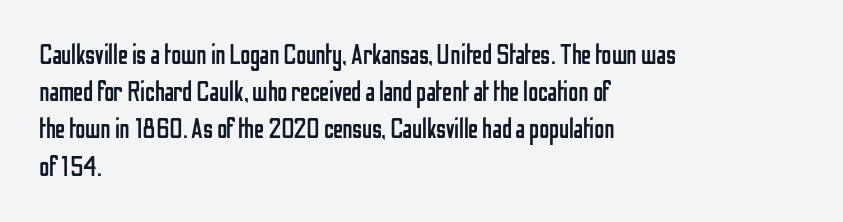
The rendering keeps characters at their native spacing. The rag falls on the right side of this text block. This rendering employs a face without finishing strokes, i.e., a sans-serif. Rule under the text: the space is simply empty.
